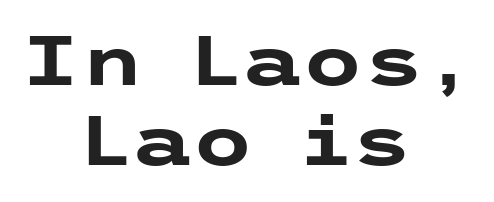
Q: Is the text bold? A: Yes.
Q: Is the text italic (slanted)? A: No, it is upright.
Q: Is the typeface a serif or a sans-serif typeface? A: Sans-serif.
Q: Is the text underlined? A: No.
Q: How is the paragraph aligned? A: Centered.
Q: Is the spacing between letters normal or unusually wide? A: Normal.
Q: Is the spacing between lines tight, normal or loose? A: Tight.
Q: Width (condensed, normal, or wide)? A: Wide.
Q: Stroke contrast? A: Low.
Q: x-height? A: Medium.
